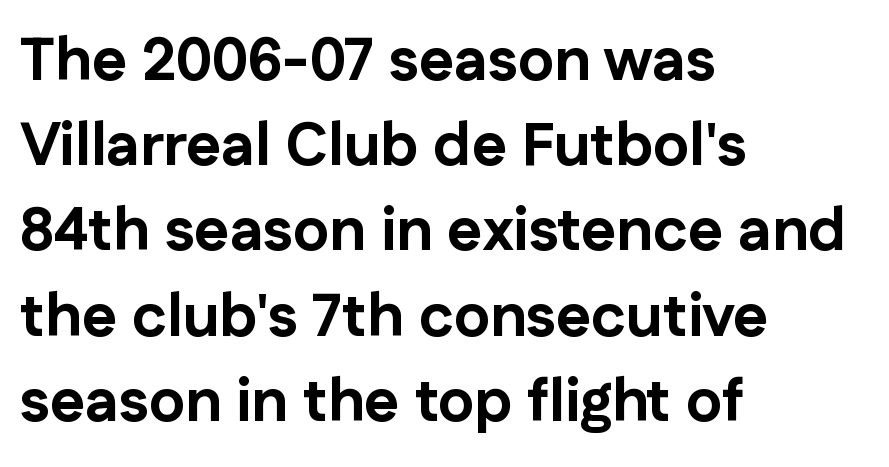
{"serif": "no", "italic": "no", "bold": "yes", "weight": "bold", "width": "normal", "stroke_contrast": "low", "x_height": "medium", "monospaced": "no", "underline": "no", "align": "left", "line_spacing": "normal", "line_spacing_ratio": 1.42, "letter_spacing": "normal", "letter_spacing_em": 0.0, "glyph_px": 60}
